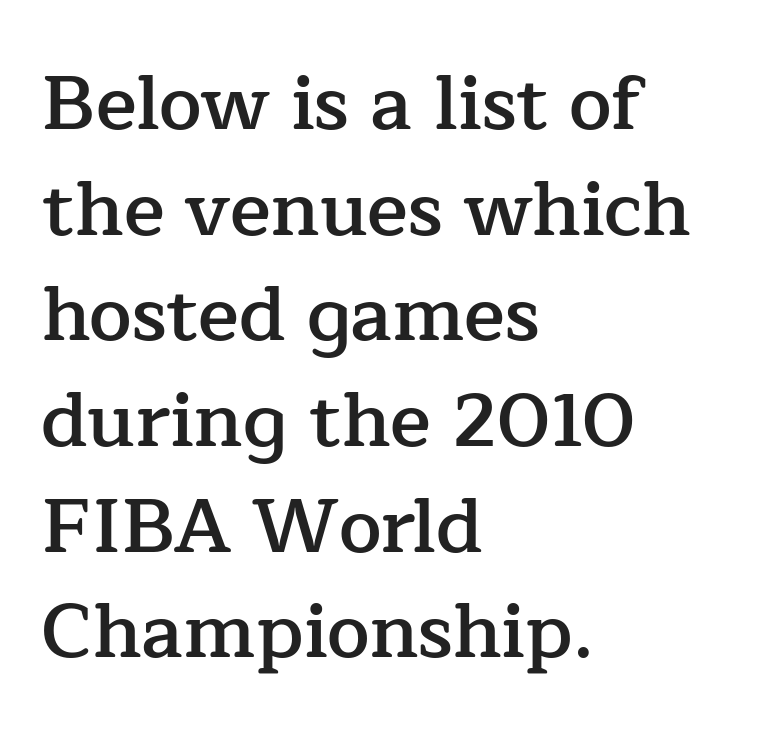
The image shows 76 px semibold serif type, upright; set left-aligned, normal line spacing (1.39x), normal letter spacing, not underlined; low stroke contrast and a medium x-height.
